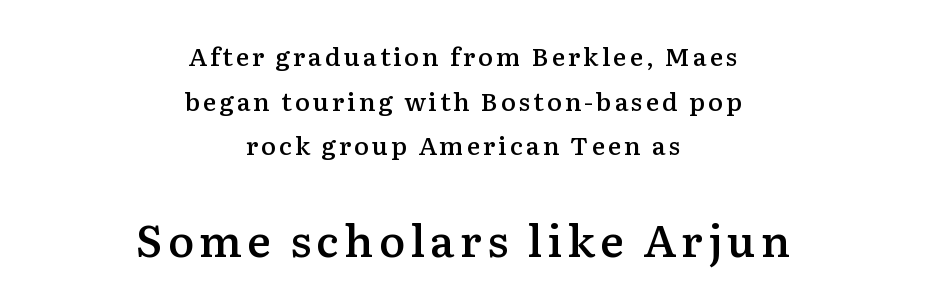
Q: Is the text bold? A: Semi-bold.
Q: Is the text italic (slanted)? A: No, it is upright.
Q: Is the typeface a serif or a sans-serif typeface? A: Serif.
Q: Is the text underlined? A: No.
Q: How is the paragraph aligned? A: Centered.
Q: Which block of text is set in a larger size, the first (top) or the second (bottom)? A: The second (bottom) one.
Q: Width (condensed, normal, or wide)? A: Normal.
Q: Stroke contrast? A: Medium.
Q: x-height? A: Medium.
Q: Monospaced? A: No.
